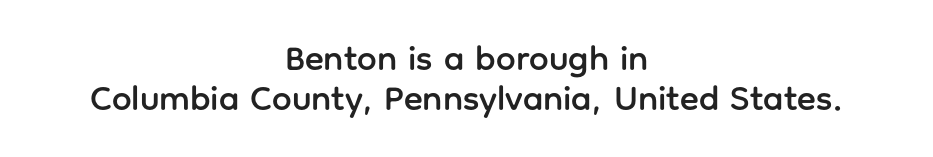
Q: Is the text italic (slanted)? A: No, it is upright.
Q: Is the typeface a serif or a sans-serif typeface? A: Sans-serif.
Q: Is the text underlined? A: No.
Q: How is the paragraph aligned? A: Centered.
Q: Is the spacing between letters normal or unusually wide? A: Normal.
Q: Is the spacing between lines tight, normal or loose? A: Tight.
Q: Width (condensed, normal, or wide)? A: Normal.
Q: Stroke contrast? A: Low.
Q: x-height? A: Medium.
Q: Monospaced? A: No.
